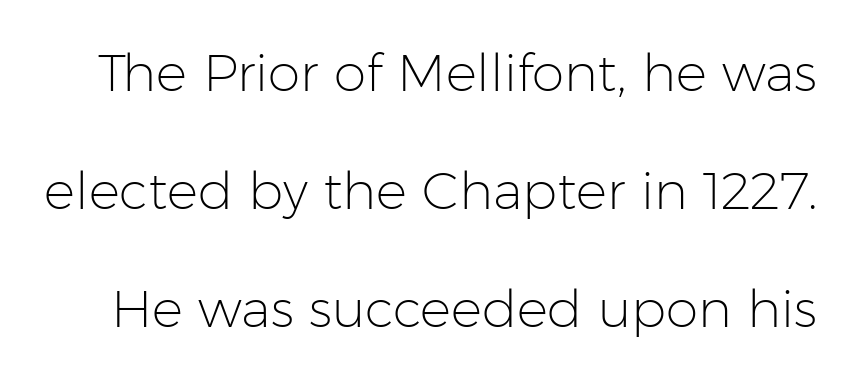
Q: Is the text bold? A: No.
Q: Is the text italic (slanted)? A: No, it is upright.
Q: Is the typeface a serif or a sans-serif typeface? A: Sans-serif.
Q: Is the text underlined? A: No.
Q: Is the spacing between letters normal or unusually wide? A: Normal.
Q: Is the spacing between lines tight, normal or loose? A: Loose.
Q: Width (condensed, normal, or wide)? A: Normal.
Q: Stroke contrast? A: Low.
Q: x-height? A: Medium.
Q: Monospaced? A: No.
